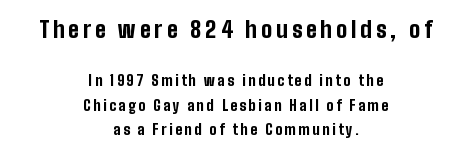
The image shows 22 px bold type, upright; set centered, line spacing 1.75x, not underlined; the first (top) block is 1.57x larger.
